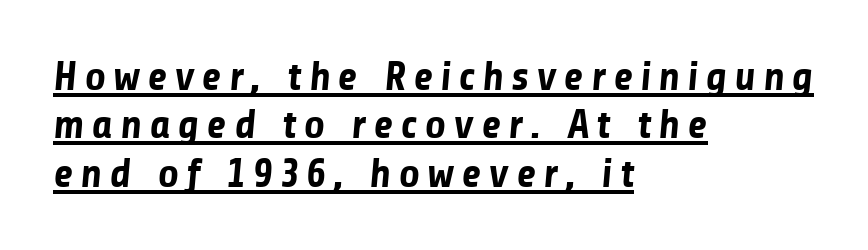
{"serif": "no", "bold": "yes", "weight": "bold", "width": "normal", "stroke_contrast": "low", "x_height": "medium", "monospaced": "no", "underline": "yes", "align": "left", "line_spacing_ratio": 1.18, "glyph_px": 41}
